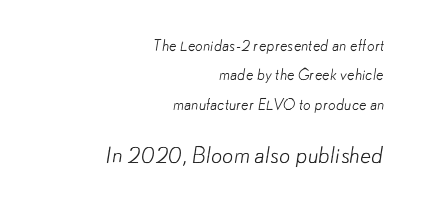
Is the lower block the larger one? Yes — the lower block carries the bigger type. The letterforms sit at book weight or below. Descender tails drop into unmarked territory. Visually the block forms a straight wall on the right and a jagged coastline on the left.
